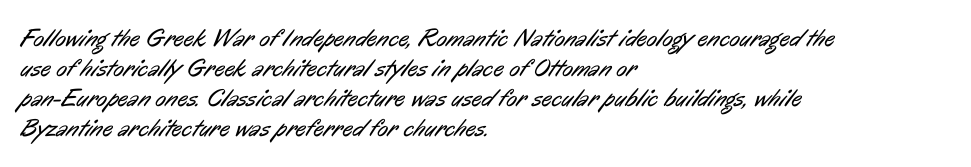
Q: Is the text bold? A: No.
Q: Is the text underlined? A: No.
Q: How is the paragraph aligned? A: Left-aligned.
Q: Is the spacing between letters normal or unusually wide? A: Normal.
